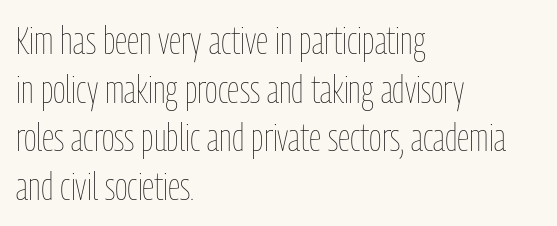
{"italic": "no", "bold": "no", "weight": "thin", "width": "condensed", "stroke_contrast": "low", "x_height": "medium", "monospaced": "no", "underline": "no", "align": "left", "line_spacing": "normal", "line_spacing_ratio": 1.25, "letter_spacing": "normal", "letter_spacing_em": 0.0, "glyph_px": 39}
